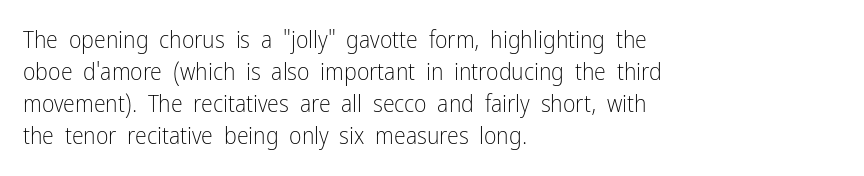
The strip under each line holds only bare page. You could call the tracking neutral — neither tight nor loose. Where is the straight margin? On the left. Upright lettering throughout. The weight tops out at a normal text grade.
